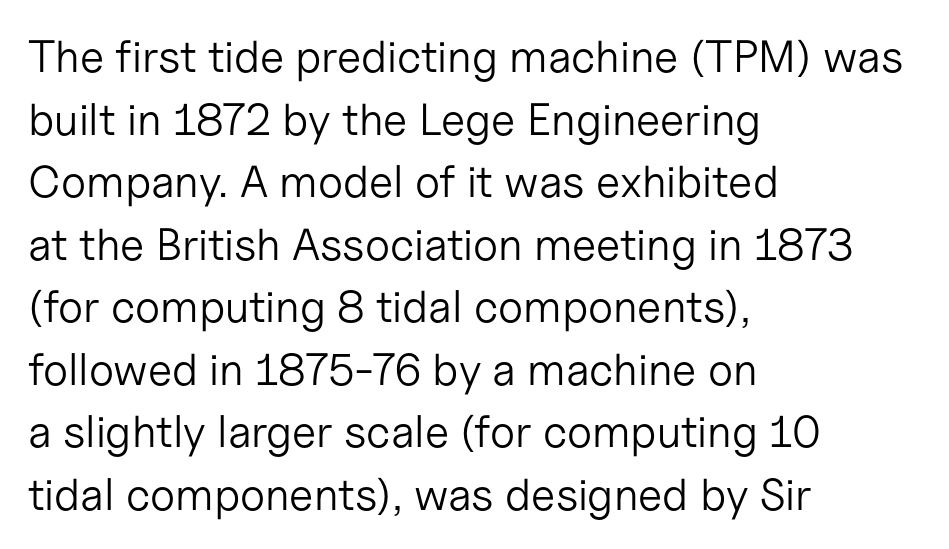
Q: Is the text bold? A: No.
Q: Is the text italic (slanted)? A: No, it is upright.
Q: Is the typeface a serif or a sans-serif typeface? A: Sans-serif.
Q: Is the text underlined? A: No.
Q: How is the paragraph aligned? A: Left-aligned.
Q: Is the spacing between letters normal or unusually wide? A: Normal.
Q: Is the spacing between lines tight, normal or loose? A: Normal.
Q: Width (condensed, normal, or wide)? A: Normal.
Q: Stroke contrast? A: Low.
Q: x-height? A: Medium.
Q: Monospaced? A: No.
